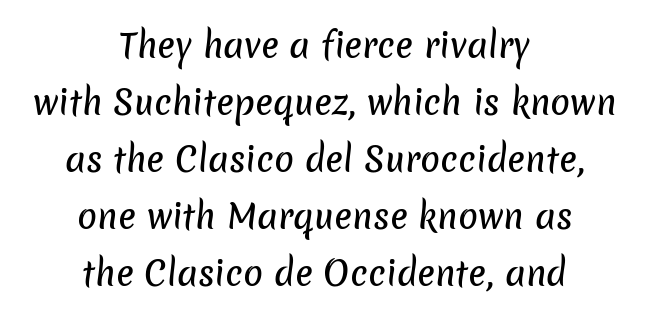
The space directly below the letters is spotless. What stands out about the letter spacing? Nothing — it is the standard amount. The text was rendered using a sans face with plain stroke endings. Is this a fixed-width face? No — the glyphs have proportional, varying widths. The rendering positions every line midway between the sides.
